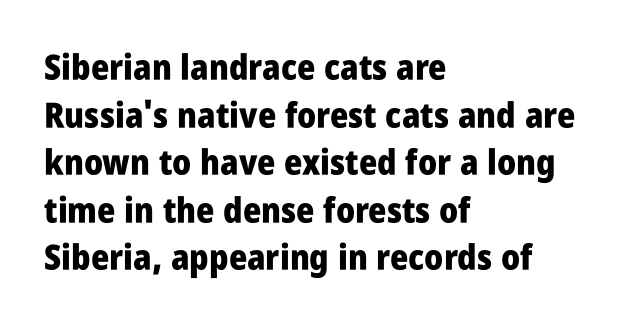
The image shows 35 px heavy, condensed sans-serif type, upright; set left-aligned, normal line spacing (1.36x), normal letter spacing, not underlined; low stroke contrast and a large x-height.
